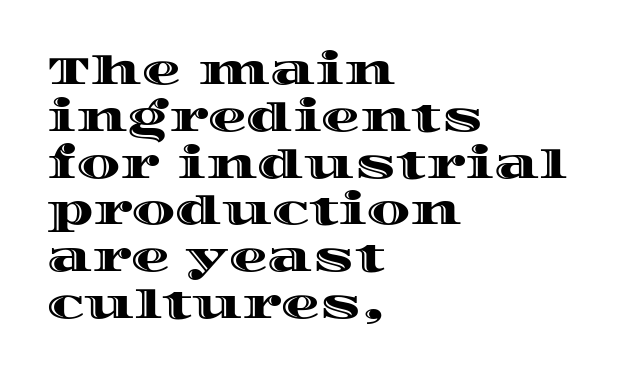
{"italic": "no", "width": "wide", "x_height": "large", "monospaced": "no", "underline": "no", "align": "left", "line_spacing_ratio": 1.2, "letter_spacing": "normal", "letter_spacing_em": 0.0, "glyph_px": 39}
